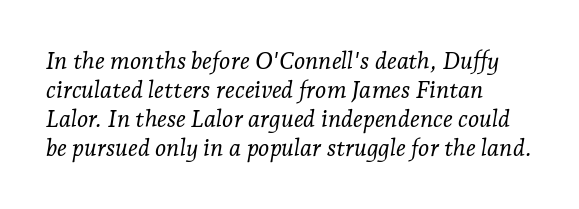
The strokes are not fattened; the text isn't bold. The horizontal fit of the characters is conventional and even. Compared with ordinary roman type, these characters are visibly tilted. Typeset ragged right — the left edge is the straight one.
